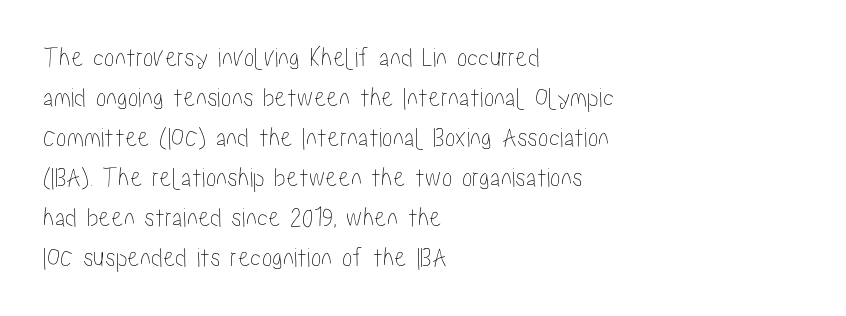
The image shows 28 px condensed type, upright; set left-aligned, normal line spacing (1.43x), normal letter spacing, not underlined; low stroke contrast and a medium x-height.
